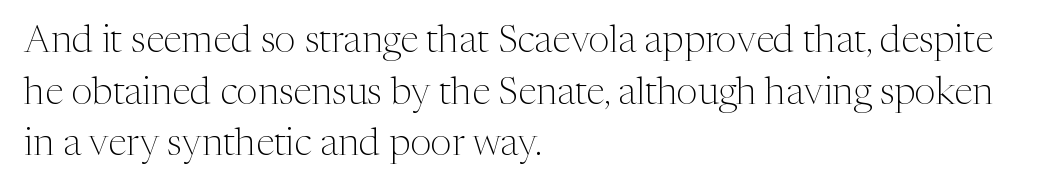
{"serif": "yes", "italic": "no", "bold": "no", "weight": "light", "width": "normal", "stroke_contrast": "medium", "x_height": "medium", "monospaced": "no", "underline": "no", "align": "left", "line_spacing": "normal", "line_spacing_ratio": 1.36, "letter_spacing": "normal", "letter_spacing_em": 0.0, "glyph_px": 38}
